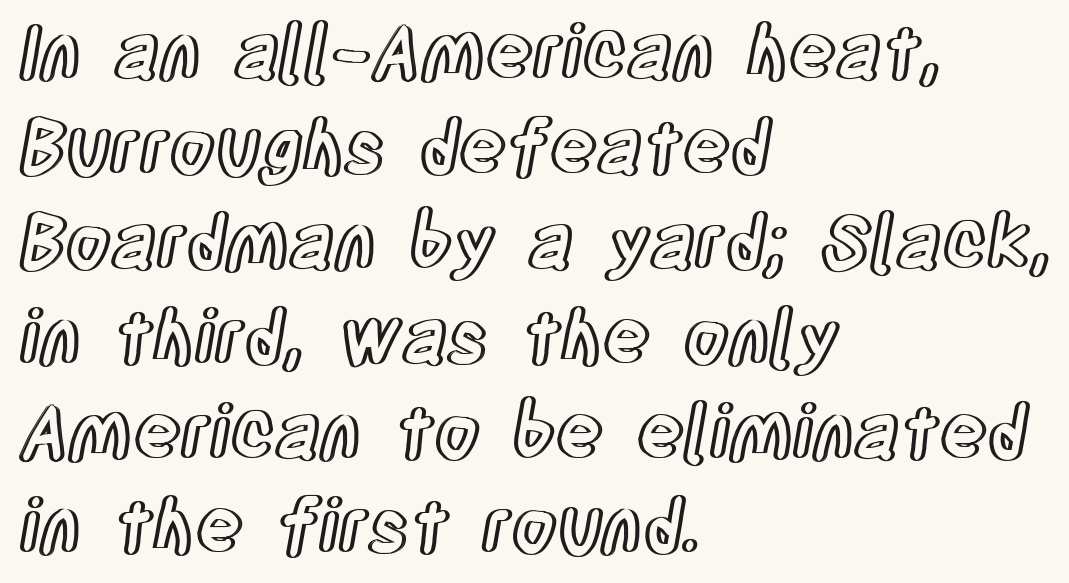
{"width": "condensed", "x_height": "large", "monospaced": "no", "underline": "no", "align": "left", "line_spacing": "normal", "line_spacing_ratio": 1.3, "letter_spacing": "normal", "letter_spacing_em": 0.0, "glyph_px": 73}
